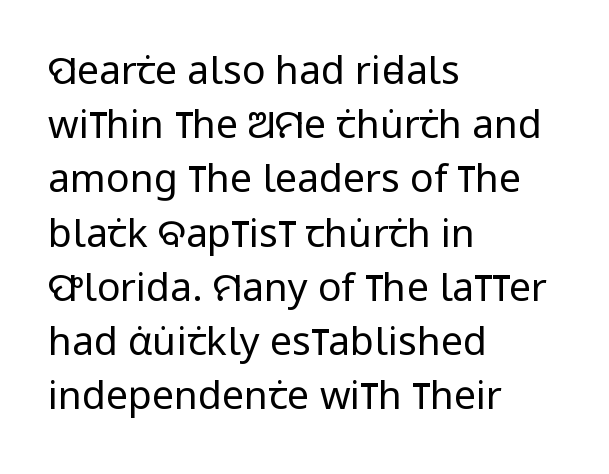
Alignment: flush left. No heavy texture on the line: the type isn't bold. Proportional: the letters do not fall into vertical columns. If you measured baseline to baseline, you'd find a middling distance. A typesetter would mark this as roman, not italic.
